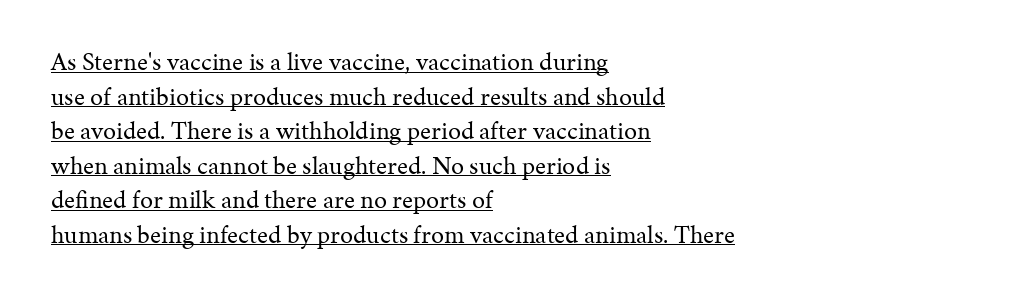
The image shows 26 px text type, upright; set left-aligned, normal line spacing (1.33x), normal letter spacing, underlined.
